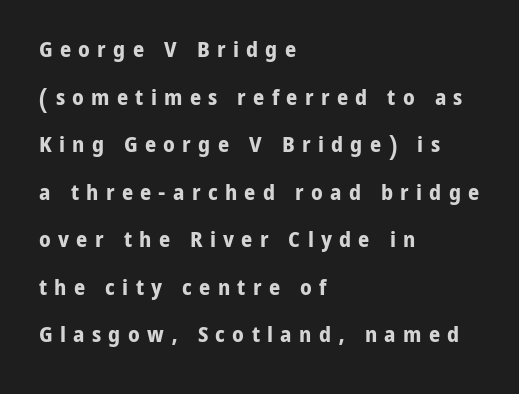
{"italic": "no", "bold": "yes", "underline": "no", "align": "left", "line_spacing": "loose", "line_spacing_ratio": 2.16, "letter_spacing": "wide", "letter_spacing_em": 0.33, "glyph_px": 22}
